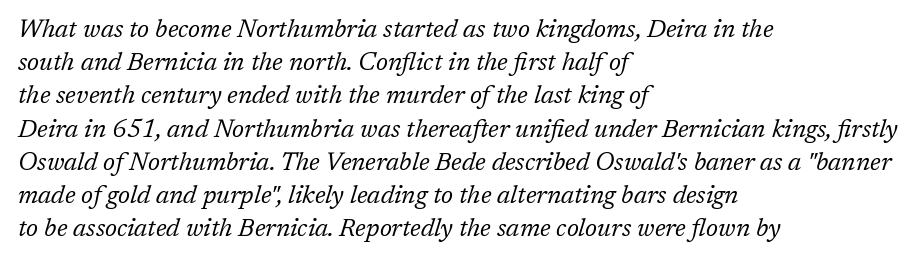
{"italic": "yes", "lean": "right", "slant_degrees": 17, "bold": "no", "underline": "no", "align": "left", "line_spacing": "normal", "line_spacing_ratio": 1.33, "letter_spacing": "normal", "letter_spacing_em": 0.0, "glyph_px": 25}
